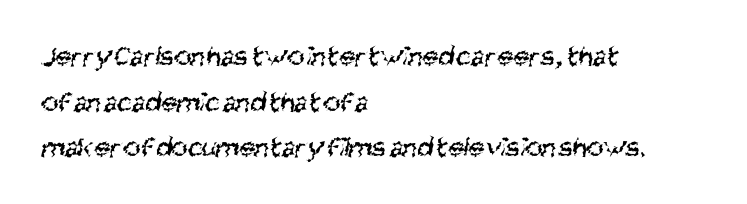
The image shows 29 px regular-weight, condensed sans-serif type; set left-aligned, normal line spacing (1.57x), normal letter spacing, not underlined; medium stroke contrast and a large x-height.
